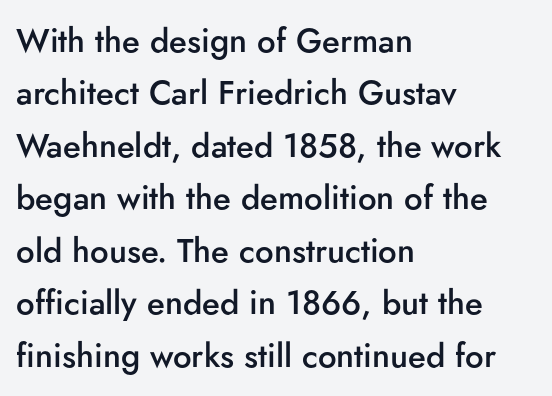
Q: Is the text bold? A: Semi-bold.
Q: Is the text italic (slanted)? A: No, it is upright.
Q: Is the typeface a serif or a sans-serif typeface? A: Sans-serif.
Q: Is the text underlined? A: No.
Q: How is the paragraph aligned? A: Left-aligned.
Q: Is the spacing between letters normal or unusually wide? A: Normal.
Q: Is the spacing between lines tight, normal or loose? A: Normal.
Q: Width (condensed, normal, or wide)? A: Normal.
Q: Stroke contrast? A: Low.
Q: x-height? A: Small.
Q: Monospaced? A: No.
